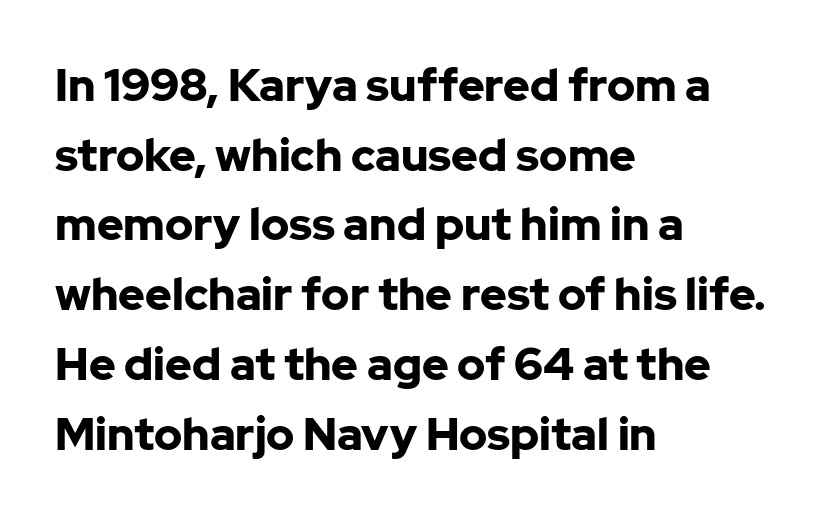
The foot of each line stays bare and open. Horizontal bands of white between lines are of average thickness. Each line starts at the same left margin while the right side varies. Designer's note — italics off, roman on. Observe the absence of serifs on each vertical stroke in this sample.
